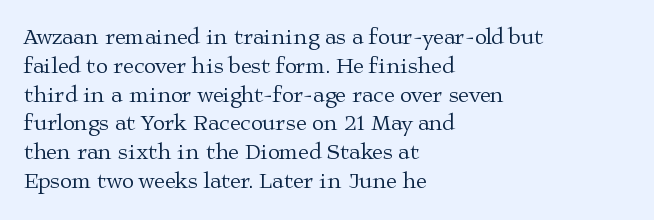
{"italic": "no", "bold": "no", "underline": "no", "align": "left", "line_spacing": "normal", "line_spacing_ratio": 1.31, "letter_spacing": "normal", "letter_spacing_em": 0.0, "glyph_px": 22}
